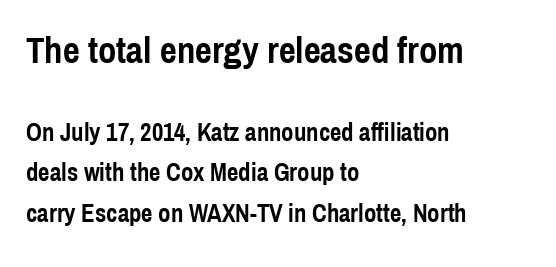
Q: Is the text bold? A: Yes.
Q: Is the text italic (slanted)? A: No, it is upright.
Q: Is the typeface a serif or a sans-serif typeface? A: Sans-serif.
Q: Is the text underlined? A: No.
Q: How is the paragraph aligned? A: Left-aligned.
Q: Is the spacing between letters normal or unusually wide? A: Normal.
Q: Is the spacing between lines tight, normal or loose? A: Normal.
Q: Which block of text is set in a larger size, the first (top) or the second (bottom)? A: The first (top) one.
Q: Width (condensed, normal, or wide)? A: Condensed.
Q: x-height? A: Medium.
Q: Monospaced? A: No.
